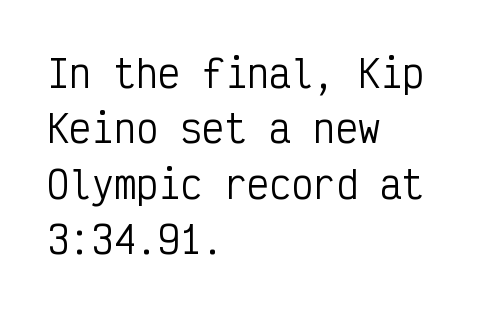
Q: Is the text bold? A: No.
Q: Is the text italic (slanted)? A: No, it is upright.
Q: Is the typeface a serif or a sans-serif typeface? A: Sans-serif.
Q: Is the text underlined? A: No.
Q: How is the paragraph aligned? A: Left-aligned.
Q: Is the spacing between letters normal or unusually wide? A: Normal.
Q: Is the spacing between lines tight, normal or loose? A: Normal.
Q: Width (condensed, normal, or wide)? A: Condensed.
Q: Stroke contrast? A: Low.
Q: x-height? A: Medium.
Q: Monospaced? A: Yes.
